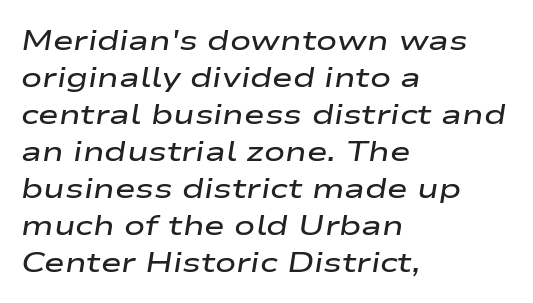
{"italic": "yes", "lean": "right", "slant_degrees": 9, "bold": "semi", "weight": "semibold", "width": "wide", "stroke_contrast": "low", "x_height": "medium", "monospaced": "no", "underline": "no", "align": "left", "line_spacing": "normal", "line_spacing_ratio": 1.32, "letter_spacing": "normal", "letter_spacing_em": 0.0, "glyph_px": 28}
